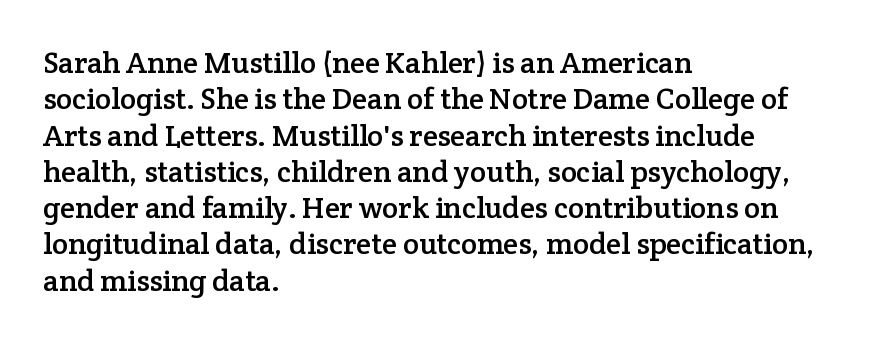
The image shows 30 px serif type, upright; set left-aligned, line spacing 1.21x, normal letter spacing, not underlined; low stroke contrast and a medium x-height.
